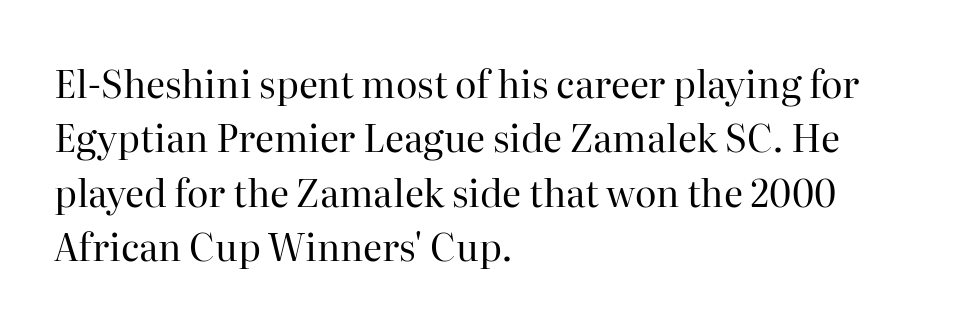
Visually the block forms a straight wall on the left and a jagged coastline on the right. Bare-footed words on every line. Stroke thickness stays within the range of a standard reading face or lighter. The lettering stays uniformly vertical, giving the passage a roman look. The passage shown is typeset with a serif family.
